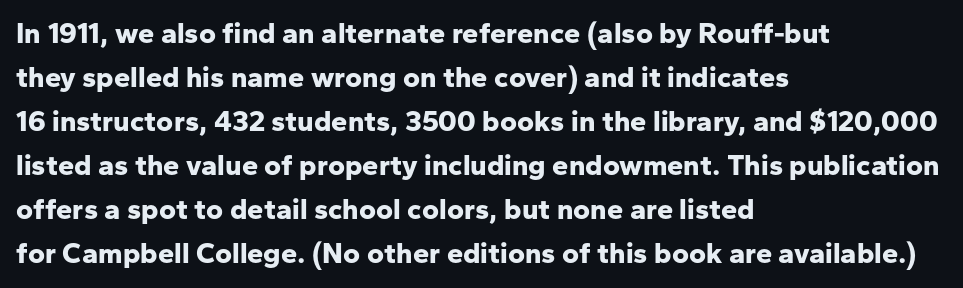
Q: Is the text bold? A: Yes.
Q: Is the text italic (slanted)? A: No, it is upright.
Q: Is the typeface a serif or a sans-serif typeface? A: Sans-serif.
Q: Is the text underlined? A: No.
Q: How is the paragraph aligned? A: Left-aligned.
Q: Is the spacing between letters normal or unusually wide? A: Normal.
Q: Is the spacing between lines tight, normal or loose? A: Normal.
Q: Width (condensed, normal, or wide)? A: Normal.
Q: Stroke contrast? A: Low.
Q: x-height? A: Medium.
Q: Monospaced? A: No.
